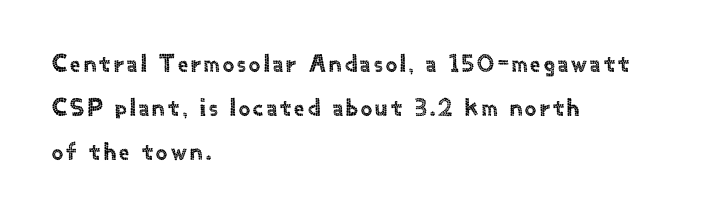
The image shows 25 px text type, upright; set left-aligned, line spacing 1.76x, not underlined.
